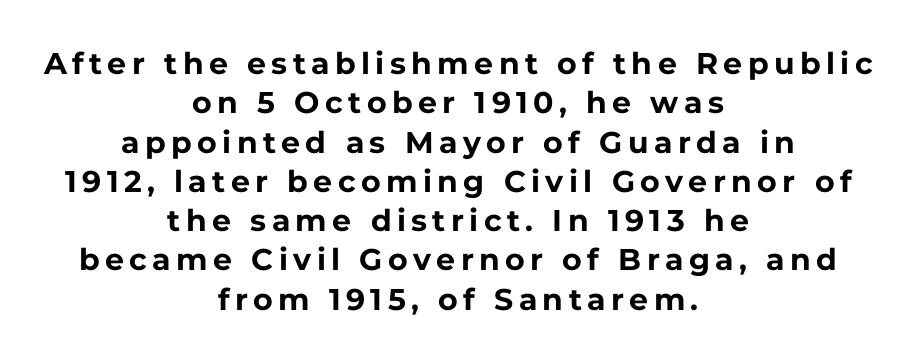
{"serif": "no", "italic": "no", "bold": "yes", "weight": "bold", "width": "normal", "stroke_contrast": "low", "x_height": "medium", "monospaced": "no", "underline": "no", "align": "center", "line_spacing": "normal", "line_spacing_ratio": 1.31, "glyph_px": 30}
